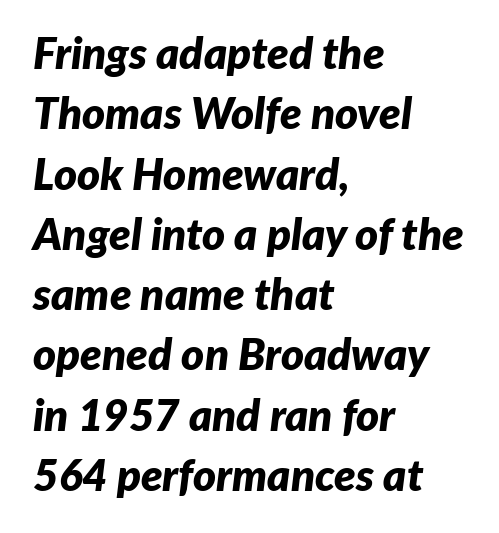
{"italic": "yes", "lean": "right", "slant_degrees": 7, "bold": "yes", "weight": "bold", "width": "normal", "stroke_contrast": "low", "x_height": "medium", "monospaced": "no", "underline": "no", "align": "left", "line_spacing": "normal", "line_spacing_ratio": 1.37, "letter_spacing": "normal", "letter_spacing_em": 0.0, "glyph_px": 44}
